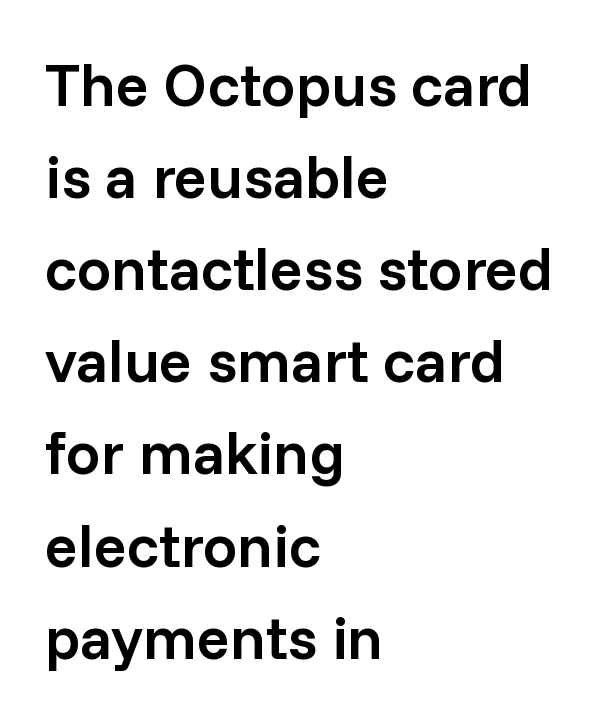
Q: Is the text bold? A: Semi-bold.
Q: Is the text italic (slanted)? A: No, it is upright.
Q: Is the typeface a serif or a sans-serif typeface? A: Sans-serif.
Q: Is the text underlined? A: No.
Q: How is the paragraph aligned? A: Left-aligned.
Q: Is the spacing between letters normal or unusually wide? A: Normal.
Q: Is the spacing between lines tight, normal or loose? A: Normal.
Q: Width (condensed, normal, or wide)? A: Normal.
Q: Stroke contrast? A: Low.
Q: x-height? A: Medium.
Q: Monospaced? A: No.
